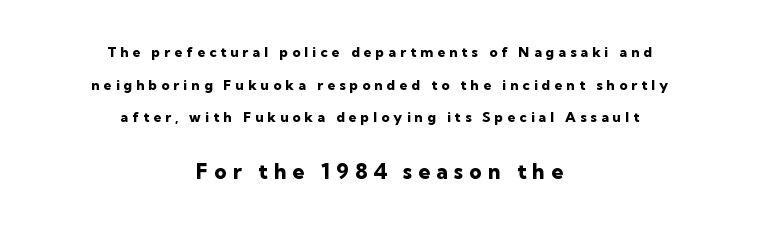
The image shows 21 px bold type, upright; set centered, loose line spacing (2.33x), unusually wide letter spacing (+0.29 em), not underlined; the second (bottom) block is 1.5x larger.
